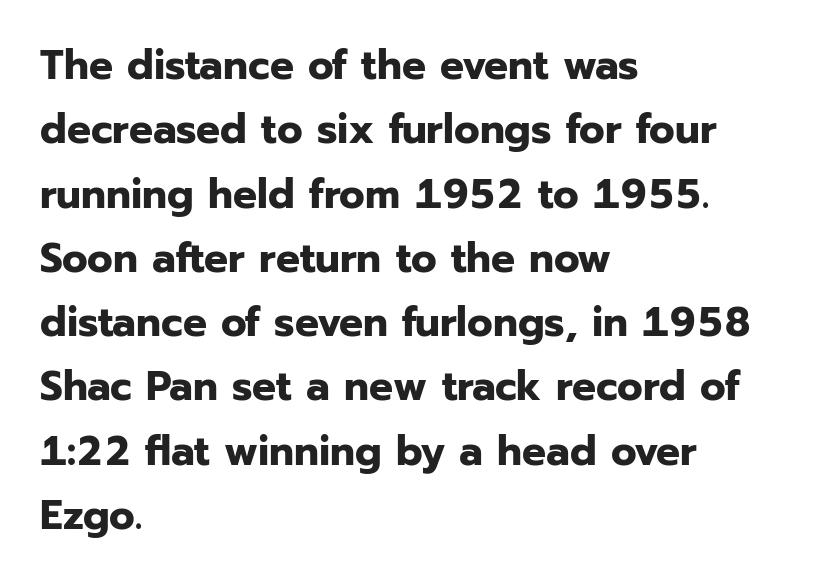
Any mark beneath the type? The region is blank. The face used here has the dense, thick strokes of a bold. Alignment: flush left. This rendering employs a face without finishing strokes, i.e., a sans-serif. Words appear dense and cohesive because spacing is normal. How would I describe the line gaps? Plain and ordinary.
